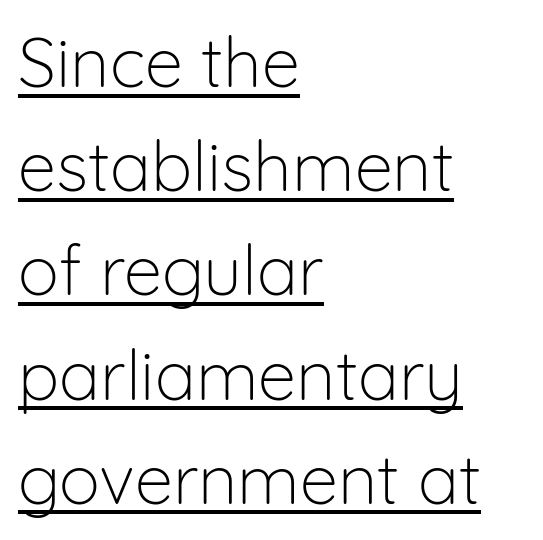
Q: Is the text bold? A: No.
Q: Is the text italic (slanted)? A: No, it is upright.
Q: Is the typeface a serif or a sans-serif typeface? A: Sans-serif.
Q: Is the text underlined? A: Yes.
Q: How is the paragraph aligned? A: Left-aligned.
Q: Is the spacing between letters normal or unusually wide? A: Normal.
Q: Is the spacing between lines tight, normal or loose? A: Normal.
Q: Width (condensed, normal, or wide)? A: Normal.
Q: Stroke contrast? A: Low.
Q: x-height? A: Medium.
Q: Monospaced? A: No.
